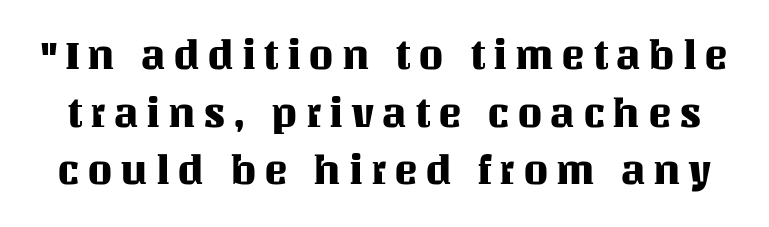
You can tell it's not italic because the verticals are truly vertical. Proportional: the letters do not fall into vertical columns. What's the leading like? Ordinary, nothing unusual. Anything drawn beneath the words? Only blank space.
